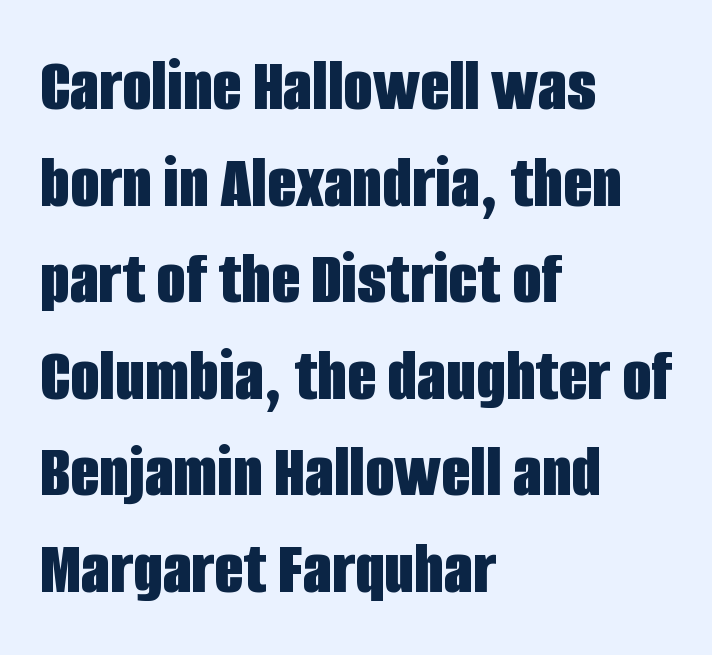
Q: Is the text bold? A: Yes.
Q: Is the text italic (slanted)? A: No, it is upright.
Q: Is the typeface a serif or a sans-serif typeface? A: Sans-serif.
Q: Is the text underlined? A: No.
Q: How is the paragraph aligned? A: Left-aligned.
Q: Is the spacing between letters normal or unusually wide? A: Normal.
Q: Is the spacing between lines tight, normal or loose? A: Normal.
Q: Width (condensed, normal, or wide)? A: Condensed.
Q: Stroke contrast? A: Low.
Q: x-height? A: Large.
Q: Monospaced? A: No.
